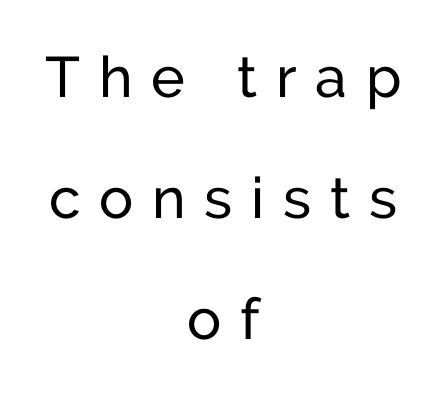
One glance says open: line gaps are wider than usual. The letterforms sit at book weight or below. In CSS terms this would be text-align: center. Glance below the letters and you will spot only blank space. The rendering shows plain stroke endings on the letterforms — a sans-serif design. The type sits square on the baseline with zero lean.
